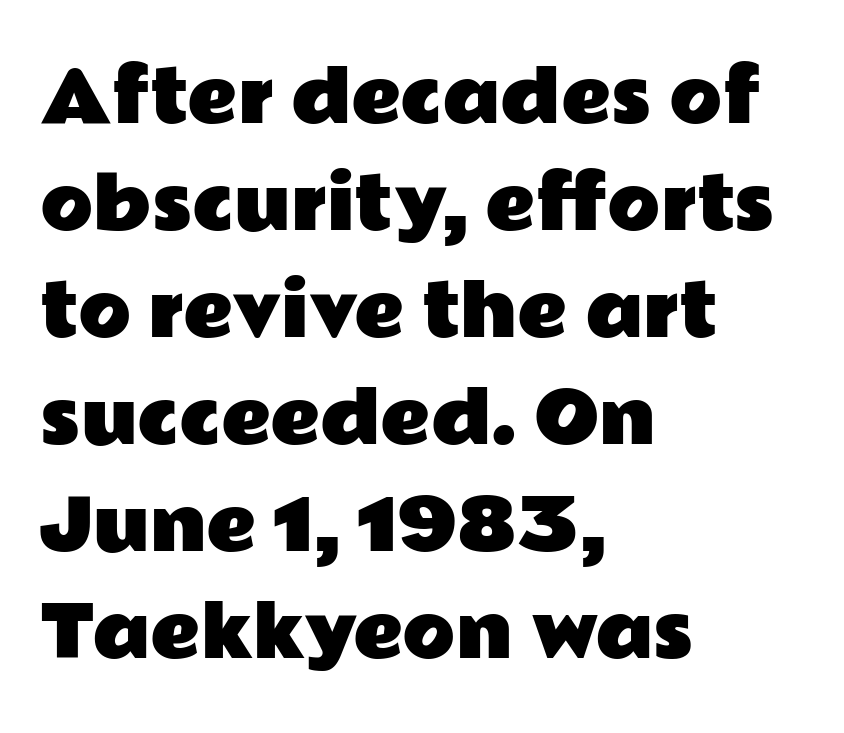
Q: Is the text italic (slanted)? A: No, it is upright.
Q: Is the typeface a serif or a sans-serif typeface? A: Sans-serif.
Q: Is the text underlined? A: No.
Q: How is the paragraph aligned? A: Left-aligned.
Q: Is the spacing between letters normal or unusually wide? A: Normal.
Q: Is the spacing between lines tight, normal or loose? A: Normal.
Q: Width (condensed, normal, or wide)? A: Wide.
Q: Stroke contrast? A: Low.
Q: x-height? A: Medium.
Q: Monospaced? A: No.
